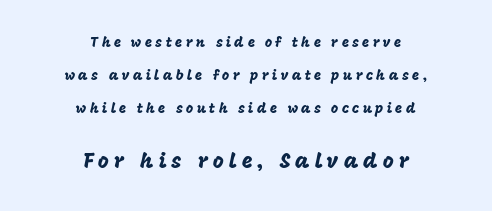
Q: Is the text italic (slanted)? A: Yes.
Q: Is the text underlined? A: No.
Q: How is the paragraph aligned? A: Centered.
Q: Is the spacing between letters normal or unusually wide? A: Unusually wide.
Q: Is the spacing between lines tight, normal or loose? A: Loose.
Q: Which block of text is set in a larger size, the first (top) or the second (bottom)? A: The second (bottom) one.
